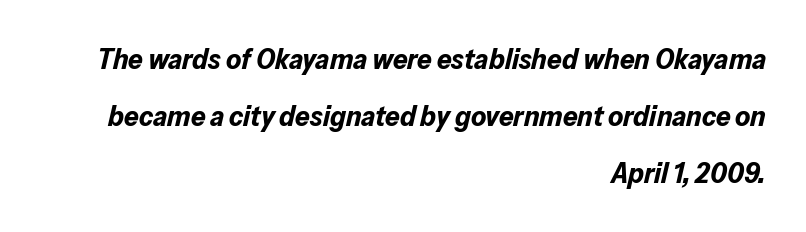
{"italic": "yes", "lean": "right", "slant_degrees": 13, "bold": "yes", "weight": "bold", "width": "normal", "stroke_contrast": "low", "x_height": "medium", "monospaced": "no", "underline": "no", "align": "right", "line_spacing": "loose", "line_spacing_ratio": 1.97, "letter_spacing": "normal", "letter_spacing_em": 0.0, "glyph_px": 29}
